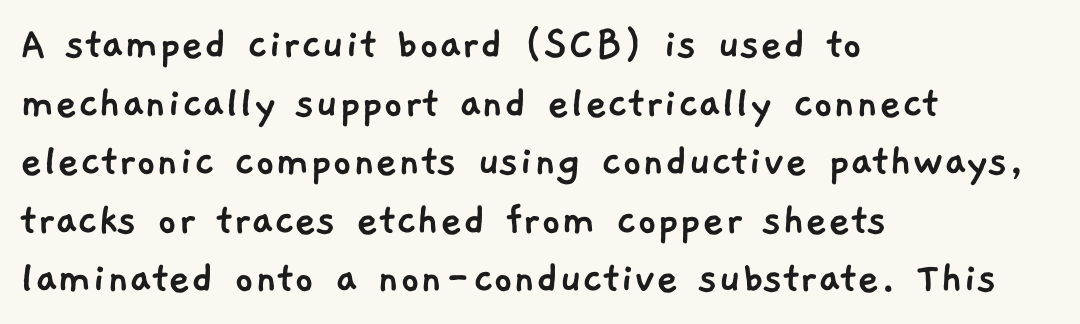
How are the letters spaced? Ordinarily, with no added tracking. Unmarked baselines from the first word to the last. Casual observation: everything's shoved over to the left. Do the characters align in a grid? No, the font is proportional. Stroke terminals: plain, sans-serif.
